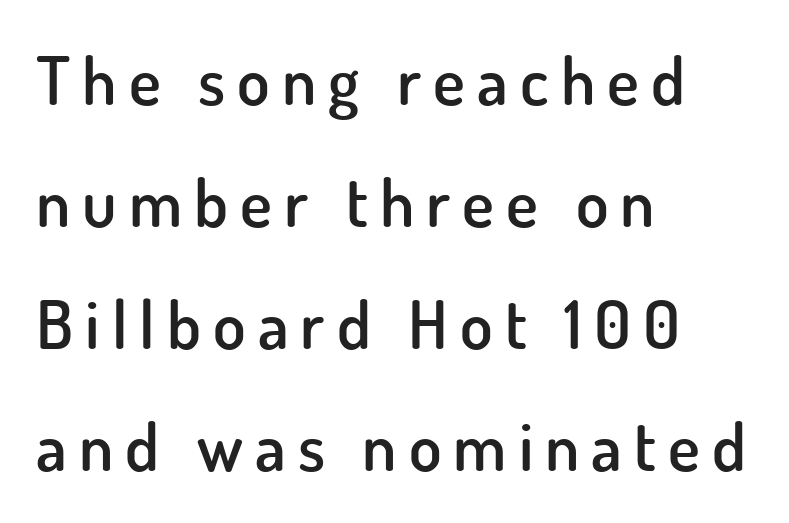
The image shows 67 px semibold sans-serif type, upright; set left-aligned, line spacing 1.82x, not underlined; low stroke contrast and a small x-height.
